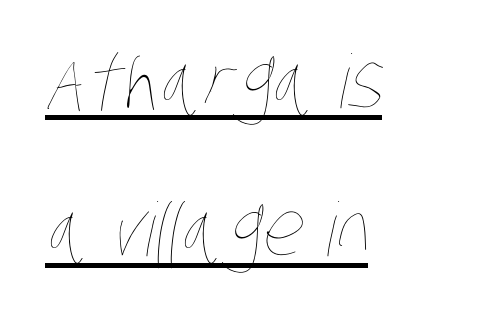
The image shows 74 px thin, condensed type; set left-aligned, loose line spacing (2.0x), normal letter spacing, underlined; low stroke contrast and a large x-height.
